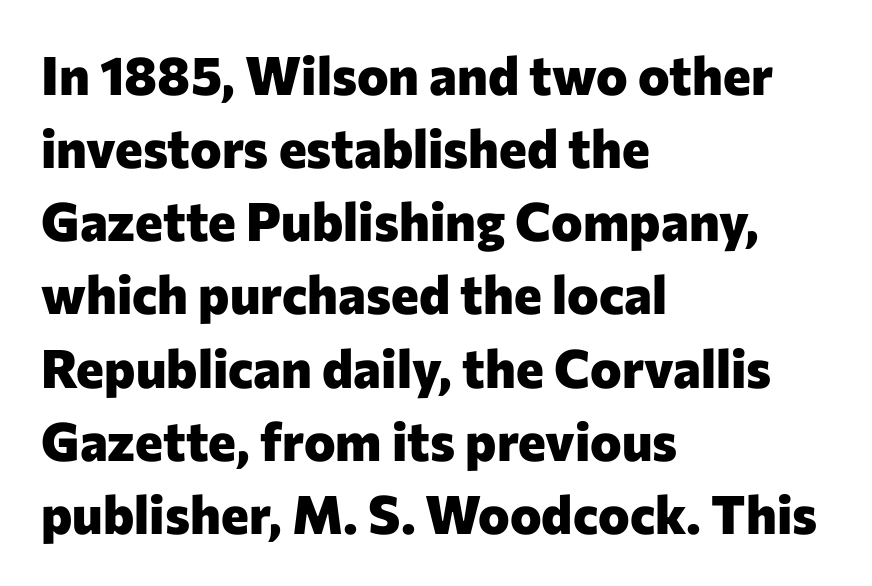
The image shows 53 px heavy sans-serif type, upright; set left-aligned, normal line spacing (1.38x), normal letter spacing, not underlined; low stroke contrast and a medium x-height.
